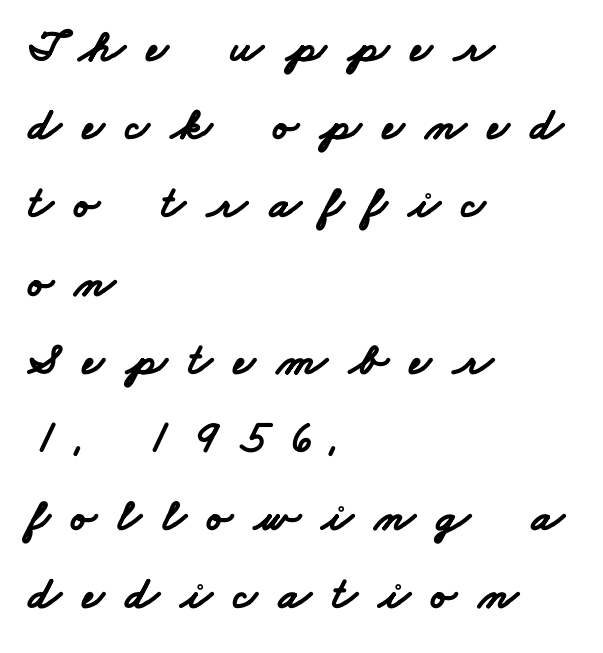
How would I describe the line gaps? Plain and ordinary. Each word looks stretched out because of the extra space between its letters. Looks like regular typesetting: each glyph gets only the width it needs. The space directly below the letters is spotless. Line starts are locked; line ends wander. Students, this is bold: see how much ink each stroke carries.
